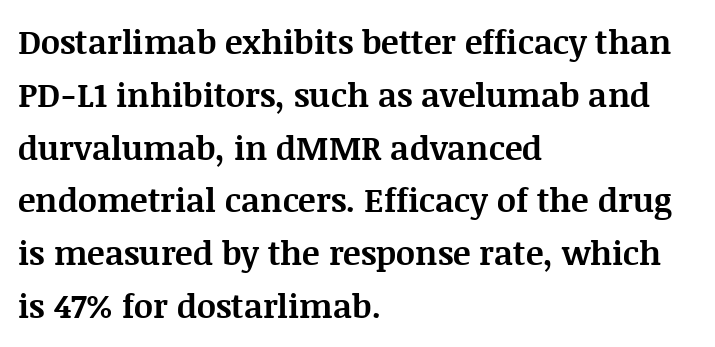
The image shows 33 px bold serif type, upright; set left-aligned, normal line spacing (1.6x), normal letter spacing, not underlined; medium stroke contrast and a large x-height.
